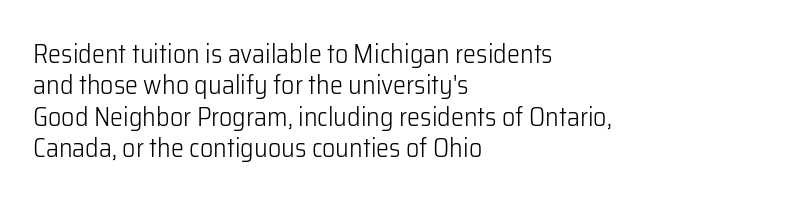
The image shows 26 px text type, upright; set left-aligned, line spacing 1.21x, normal letter spacing, not underlined.
